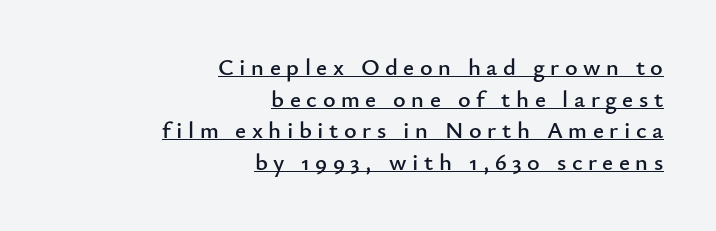
The passage is arranged like a letterhead date or caption credit — flush right. The rows are spaced the way most documents space them. Students, note that the glyphs here are deliberately spaced far apart. These characters rest on top of a visible drawn line. Ascenders rise straight up at ninety degrees.
